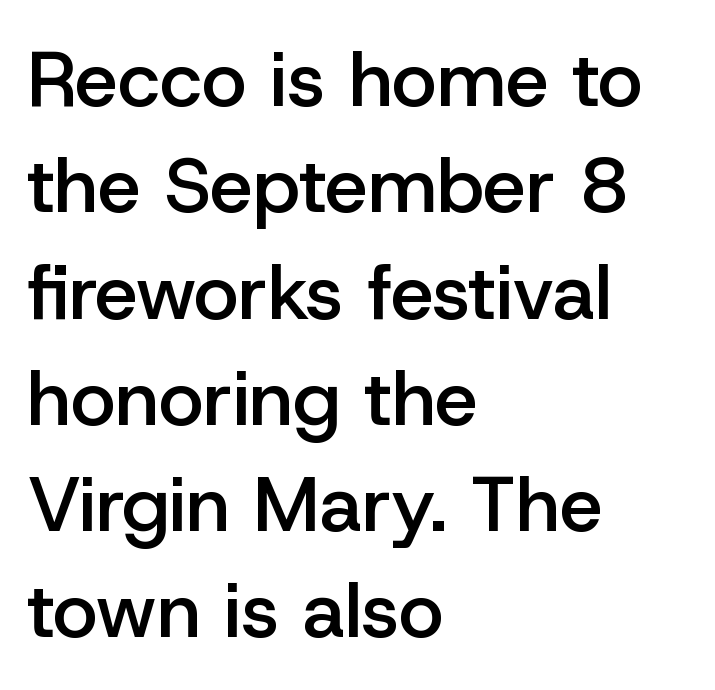
Do the characters align in a grid? No, the font is proportional. Decoration check: the copy has no underline. The paragraph shown leans on its left margin. This sample uses an upright cut, with every glyph sitting square on the baseline. The face used here is a semibold: visibly heavier than regular, lighter than bold.
